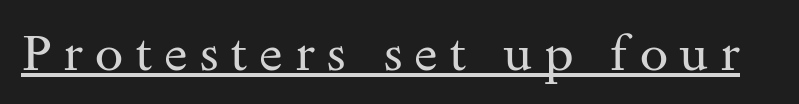
This sample carries an underscore along the baseline area. The type sits square on the baseline with zero lean. Stems here are at most as thick as an everyday book face. Little horizontal feet cap the strokes, marking this as serif type. There is plenty of visible air inserted between adjacent glyphs.
